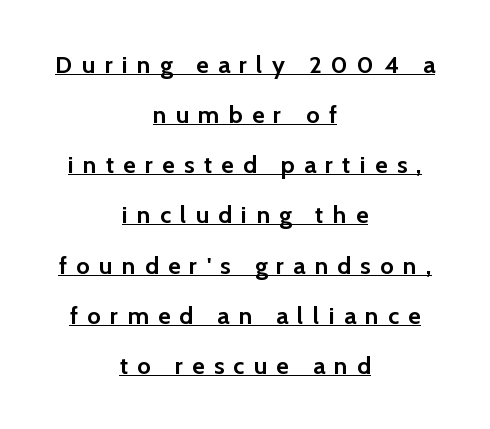
The image shows 24 px bold type, upright; set centered, loose line spacing (2.09x), unusually wide letter spacing (+0.39 em), underlined.
